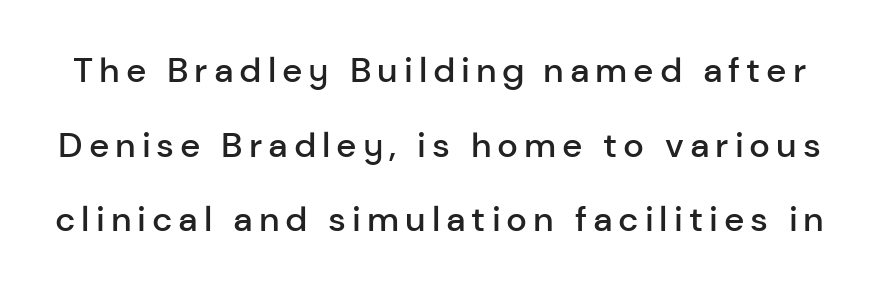
Only glyphs here, with clear space below each row. Proportional: the letters do not fall into vertical columns. Notice the strokes are somewhat thickened but not fully heavy: this is a semibold. Notice the wide empty band between every row — that's loose leading. A typesetter would label this face a sans.
